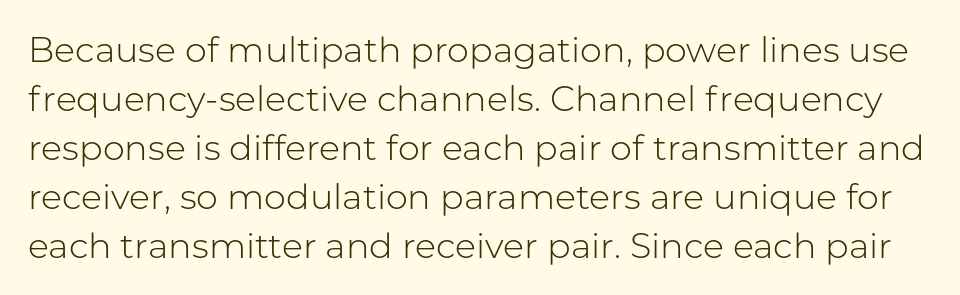
Bare-footed words on every line. Every stem runs plumb, perpendicular to the baseline. Tracking value appears to be zero — textbook default spacing. Is this a sans? Yes — the strokes have no serifs. The lines sit at an ordinary, default distance from one another.
